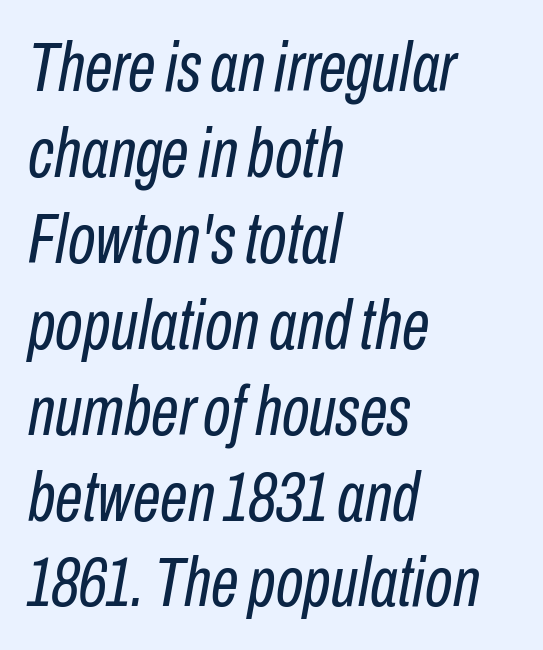
Q: Is the text bold? A: No.
Q: Is the text italic (slanted)? A: Yes, it leans right by about 10 degrees.
Q: Is the text underlined? A: No.
Q: How is the paragraph aligned? A: Left-aligned.
Q: Is the spacing between letters normal or unusually wide? A: Normal.
Q: Width (condensed, normal, or wide)? A: Condensed.
Q: Stroke contrast? A: Low.
Q: x-height? A: Medium.
Q: Monospaced? A: No.
